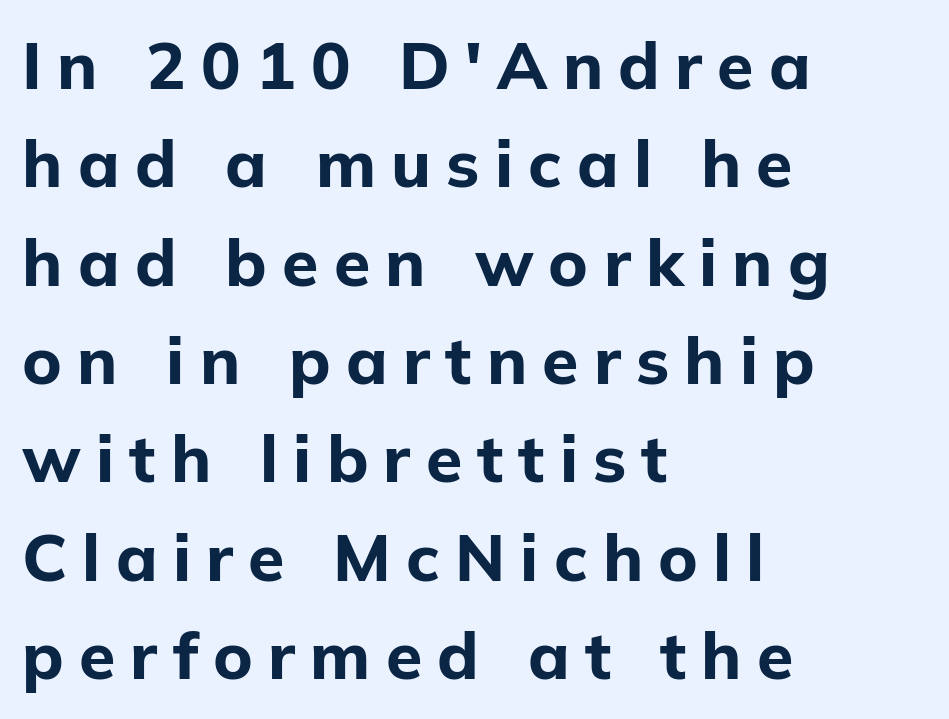
The image shows 66 px bold sans-serif type, upright; set left-aligned, normal line spacing (1.49x), unusually wide letter spacing (+0.23 em), not underlined; low stroke contrast and a medium x-height.
